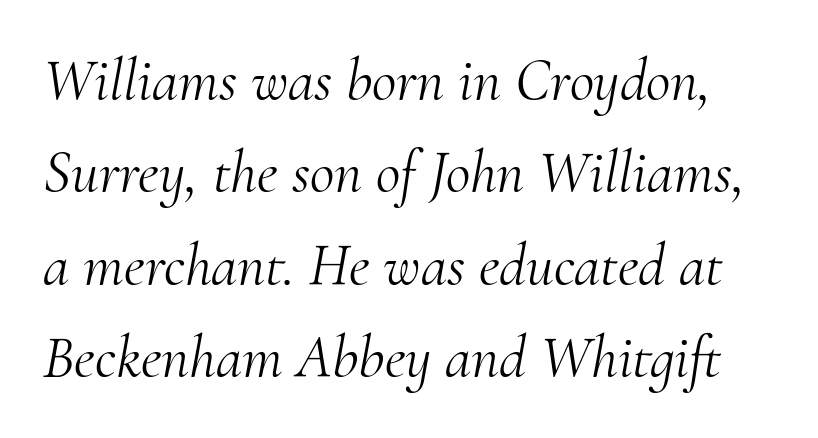
The image shows 60 px light serif type, italic (leaning right); set normal line spacing (1.54x), normal letter spacing, not underlined; medium stroke contrast and a small x-height.
